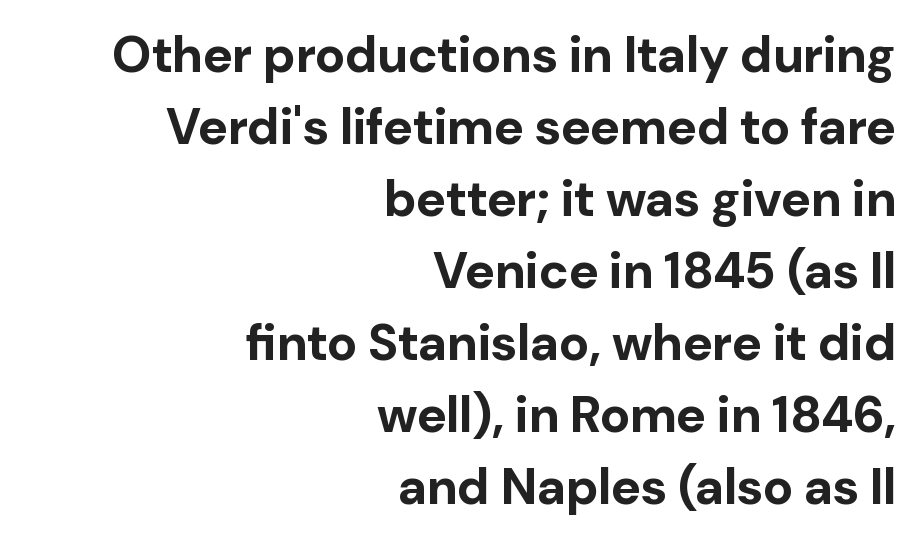
Does extra space separate the letters? No, they use regular spacing. This sample keeps an unexceptional amount of space between lines. Character widths vary here, with narrow letters taking less room than wide ones. A flush-right, rag-left setting is used for this passage. Strong, thick strokes mark this as bold type.
